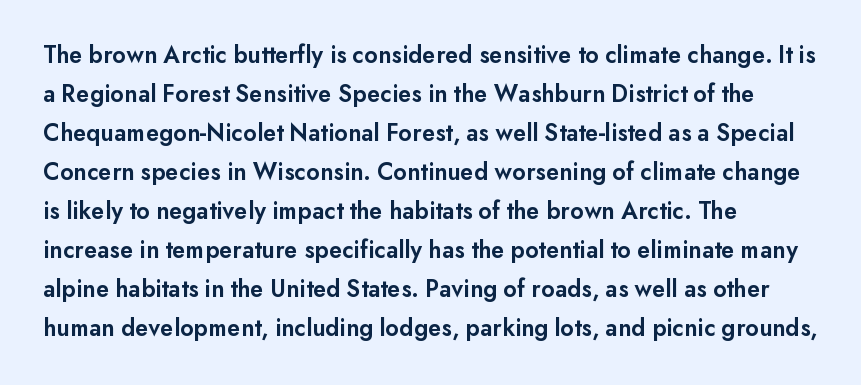
Nope, not italic — everything's standing straight. Semibold letterforms, between regular and bold. A typesetter would call this leading conventional body-copy spacing. Any mark beneath the type? The region is blank. The rendering anchors every line to the left-hand side. Letter spacing: default.
